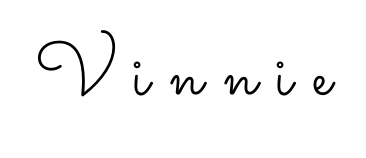
Is this a fixed-width face? No — the glyphs have proportional, varying widths. Loose tracking; the words dissolve into strings of separated letters. Has an underline been added? It has not. The characters are drawn with everyday or finer stroke widths.
